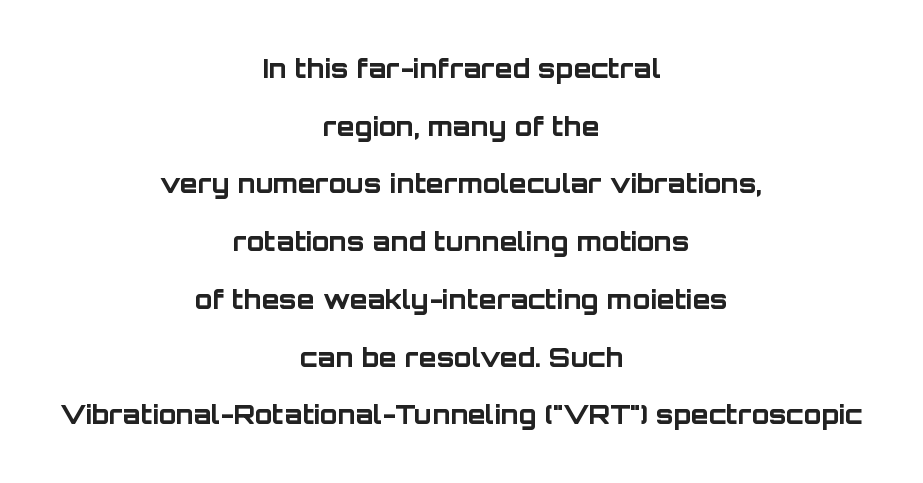
Q: Is the text bold? A: Yes.
Q: Is the text italic (slanted)? A: No, it is upright.
Q: Is the text underlined? A: No.
Q: How is the paragraph aligned? A: Centered.
Q: Is the spacing between letters normal or unusually wide? A: Normal.
Q: Is the spacing between lines tight, normal or loose? A: Loose.
